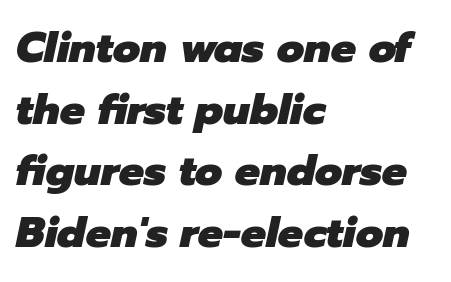
{"italic": "yes", "lean": "right", "slant_degrees": 12, "bold": "yes", "weight": "heavy", "width": "normal", "stroke_contrast": "low", "x_height": "medium", "monospaced": "no", "underline": "no", "align": "left", "line_spacing": "normal", "line_spacing_ratio": 1.47, "letter_spacing": "normal", "letter_spacing_em": 0.0, "glyph_px": 42}
